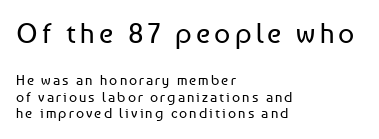
The passage shown is typeset with a sans-serif family. Bigger letters appear in the top chunk; the bottom chunk is reduced. Is the type heavy? It reads as light-to-regular instead. In CSS terms this would be text-align: left. You could not count columns in this text — the font is proportionally spaced. Glance below the letters and you will spot only blank space.
